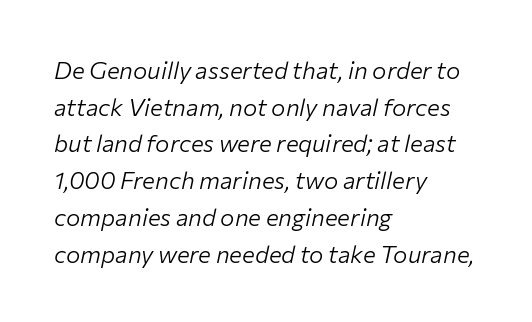
Q: Is the text bold? A: No.
Q: Is the text italic (slanted)? A: Yes, it leans right by about 12 degrees.
Q: Is the text underlined? A: No.
Q: How is the paragraph aligned? A: Left-aligned.
Q: Is the spacing between letters normal or unusually wide? A: Normal.
Q: Is the spacing between lines tight, normal or loose? A: Normal.
